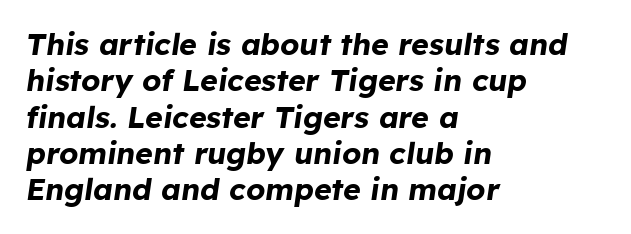
Q: Is the text bold? A: Yes.
Q: Is the text italic (slanted)? A: Yes, it leans right by about 8 degrees.
Q: Is the text underlined? A: No.
Q: How is the paragraph aligned? A: Left-aligned.
Q: Is the spacing between letters normal or unusually wide? A: Normal.
Q: Width (condensed, normal, or wide)? A: Normal.
Q: Stroke contrast? A: Low.
Q: x-height? A: Medium.
Q: Monospaced? A: No.
